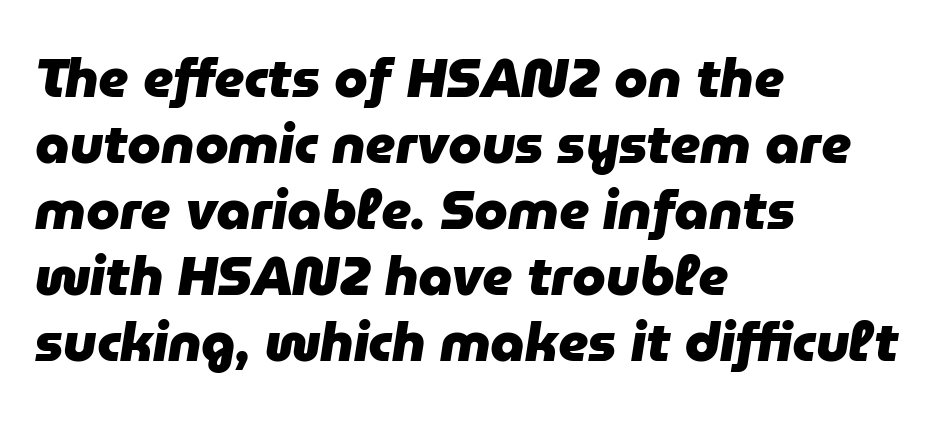
The image shows 54 px heavy type, italic (leaning right); set left-aligned, line spacing 1.22x, normal letter spacing, not underlined; low stroke contrast and a medium x-height.
